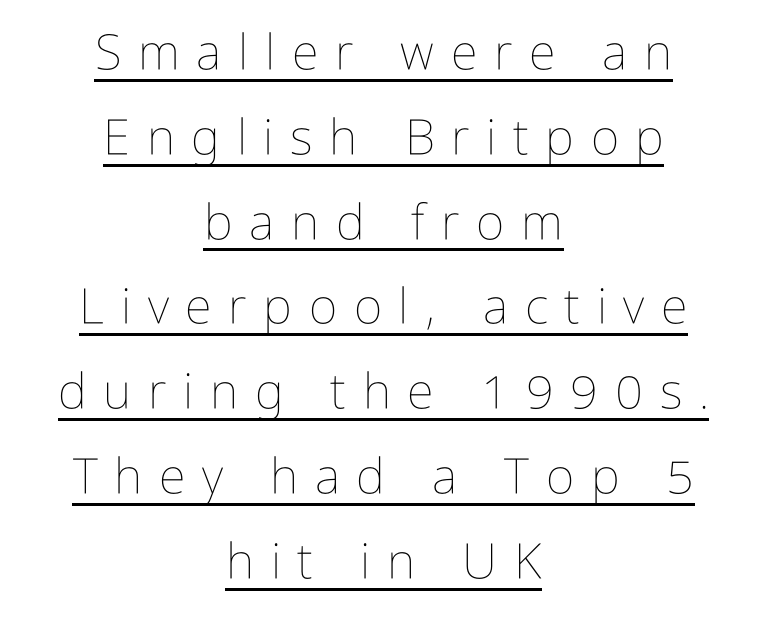
The image shows 49 px thin, condensed type, upright; set centered, line spacing 1.73x, unusually wide letter spacing (+0.34 em), underlined; low stroke contrast and a medium x-height.
